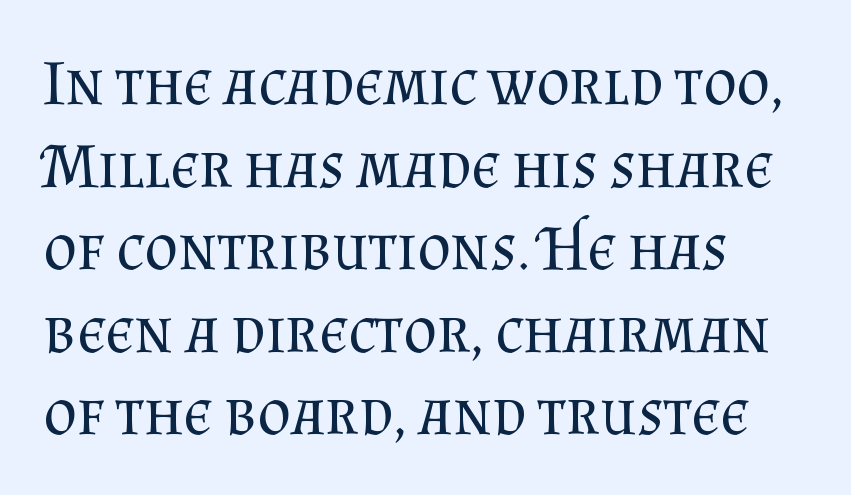
Q: Is the text bold? A: No.
Q: Is the text italic (slanted)? A: No, it is upright.
Q: Is the typeface a serif or a sans-serif typeface? A: Serif.
Q: Is the text underlined? A: No.
Q: How is the paragraph aligned? A: Left-aligned.
Q: Is the spacing between letters normal or unusually wide? A: Normal.
Q: Is the spacing between lines tight, normal or loose? A: Normal.
Q: Width (condensed, normal, or wide)? A: Normal.
Q: Stroke contrast? A: Medium.
Q: x-height? A: Small.
Q: Monospaced? A: No.
